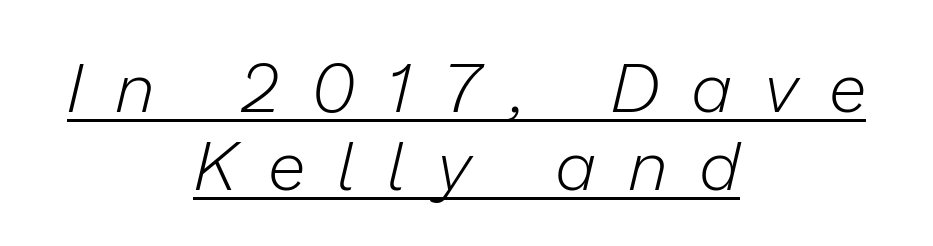
{"italic": "yes", "lean": "right", "slant_degrees": 13, "bold": "no", "weight": "light", "width": "normal", "stroke_contrast": "low", "x_height": "medium", "monospaced": "no", "underline": "yes", "align": "center", "line_spacing": "tight", "line_spacing_ratio": 1.13, "letter_spacing": "wide", "letter_spacing_em": 0.49, "glyph_px": 69}
